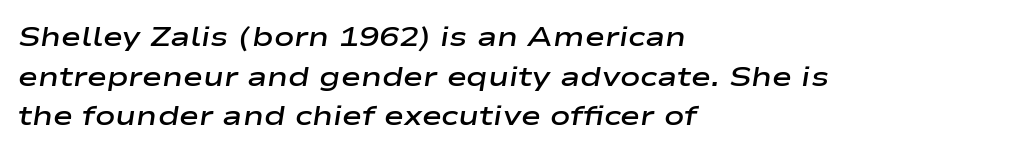
Q: Is the text bold? A: Semi-bold.
Q: Is the text italic (slanted)? A: Yes, it leans right by about 9 degrees.
Q: Is the text underlined? A: No.
Q: How is the paragraph aligned? A: Left-aligned.
Q: Is the spacing between letters normal or unusually wide? A: Normal.
Q: Is the spacing between lines tight, normal or loose? A: Normal.
